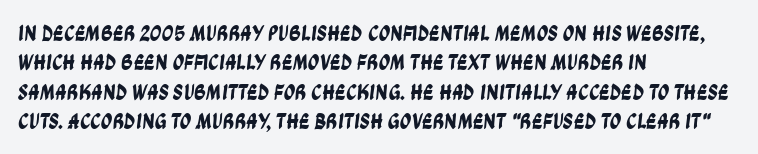
The baseline area is clear. In CSS terms this would be text-align: left. In terms of letterspacing, this is plain default setting. Interline gaps are of average width in this sample.
